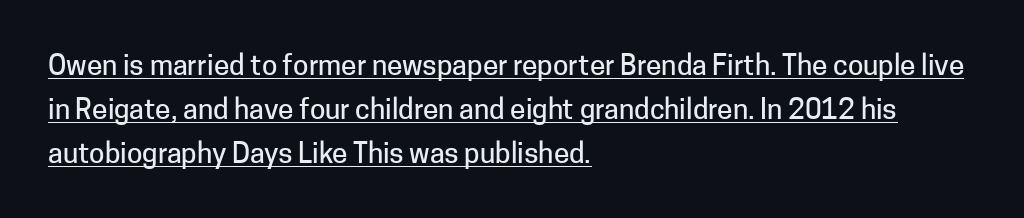
{"serif": "no", "italic": "no", "width": "normal", "stroke_contrast": "low", "x_height": "medium", "monospaced": "no", "underline": "yes", "align": "left", "line_spacing": "normal", "line_spacing_ratio": 1.57, "letter_spacing": "normal", "letter_spacing_em": 0.0, "glyph_px": 28}
